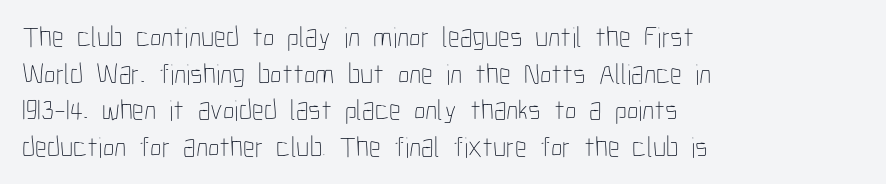
Italic? Not at all — the glyphs are vertical. Successive baselines arrive at the customary interval. Nobody drew a line under any word here. On a weight scale, this lands at 450 or below. Nobody touched the tracking dial on this one.
